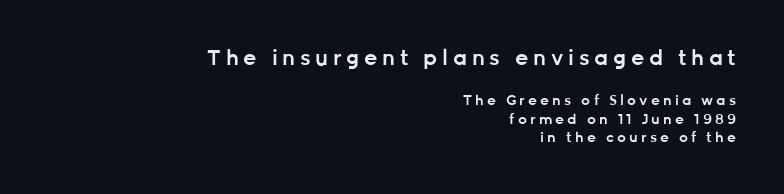
Q: Is the text bold? A: Semi-bold.
Q: Is the text italic (slanted)? A: No, it is upright.
Q: Is the text underlined? A: No.
Q: How is the paragraph aligned? A: Right-aligned.
Q: Is the spacing between letters normal or unusually wide? A: Unusually wide.
Q: Is the spacing between lines tight, normal or loose? A: Normal.
Q: Which block of text is set in a larger size, the first (top) or the second (bottom)? A: The first (top) one.
